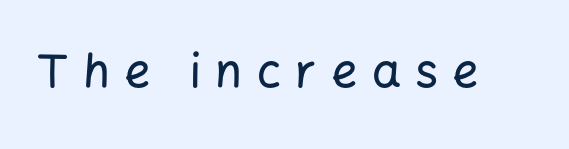
Q: Is the text italic (slanted)? A: No, it is upright.
Q: Is the typeface a serif or a sans-serif typeface? A: Sans-serif.
Q: Is the text underlined? A: No.
Q: Is the spacing between letters normal or unusually wide? A: Unusually wide.
Q: Width (condensed, normal, or wide)? A: Normal.
Q: Stroke contrast? A: Low.
Q: x-height? A: Medium.
Q: Monospaced? A: No.
